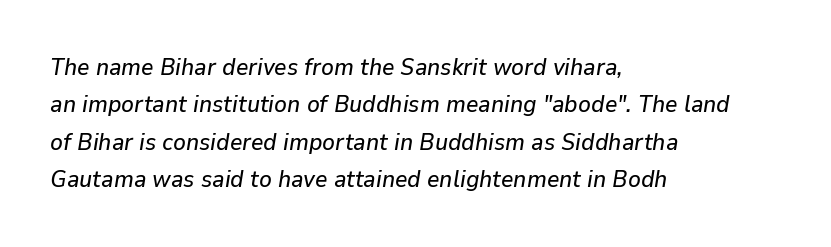
A normal amount of white space separates one row of letters from the next. Observe the ordinary spacing: letters are neighbours, not strangers. Quick note: underline off. Designer's note — italics engaged. Each line starts at the same left margin while the right side varies.
